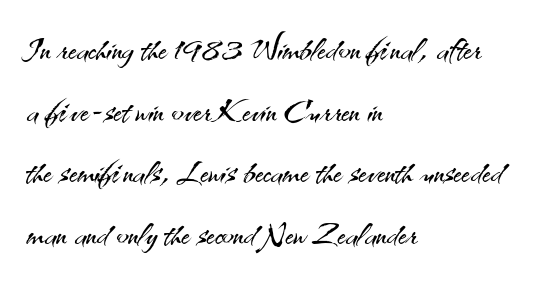
Q: Is the text bold? A: No.
Q: Is the text italic (slanted)? A: Yes.
Q: Is the typeface a serif or a sans-serif typeface? A: Sans-serif.
Q: Is the text underlined? A: No.
Q: How is the paragraph aligned? A: Left-aligned.
Q: Is the spacing between letters normal or unusually wide? A: Normal.
Q: Is the spacing between lines tight, normal or loose? A: Normal.
Q: Width (condensed, normal, or wide)? A: Normal.
Q: Stroke contrast? A: Medium.
Q: x-height? A: Small.
Q: Monospaced? A: No.
